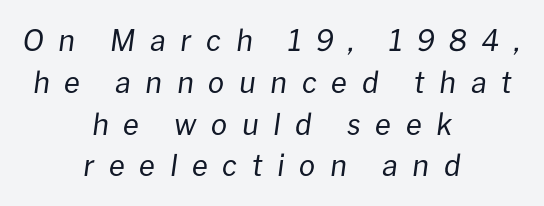
Compared with typical body copy, the letter spacing here is much looser. The face used here is proportionally spaced, like ordinary book or web type. The leading is moderate, giving the passage an even texture. The strokes are not fattened; the text isn't bold. An italicized treatment has been applied to the whole sample. Notice how the passage keeps no hard edge, just a central spine.
